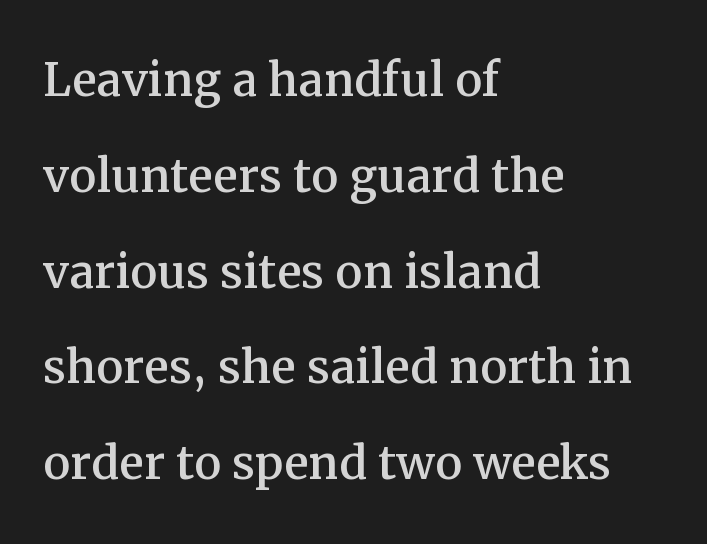
Q: Is the text italic (slanted)? A: No, it is upright.
Q: Is the typeface a serif or a sans-serif typeface? A: Serif.
Q: Is the text underlined? A: No.
Q: How is the paragraph aligned? A: Left-aligned.
Q: Is the spacing between letters normal or unusually wide? A: Normal.
Q: Is the spacing between lines tight, normal or loose? A: Normal.
Q: Width (condensed, normal, or wide)? A: Normal.
Q: Stroke contrast? A: Medium.
Q: x-height? A: Medium.
Q: Monospaced? A: No.
